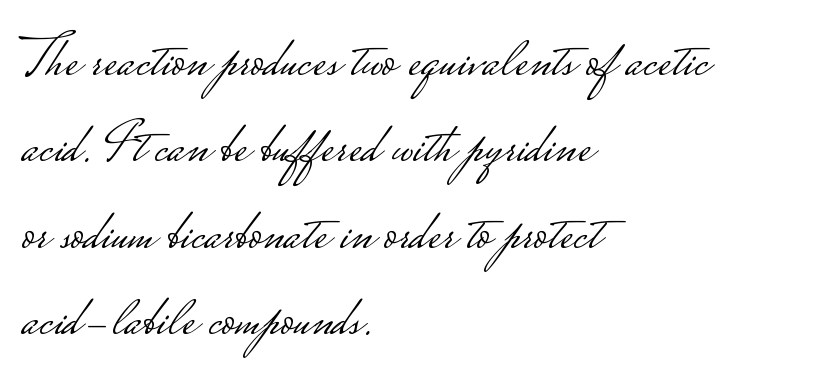
{"serif": "no", "bold": "no", "weight": "light", "width": "wide", "stroke_contrast": "low", "monospaced": "no", "underline": "no", "align": "left", "line_spacing": "normal", "line_spacing_ratio": 1.49, "letter_spacing": "normal", "letter_spacing_em": 0.0, "glyph_px": 58}
